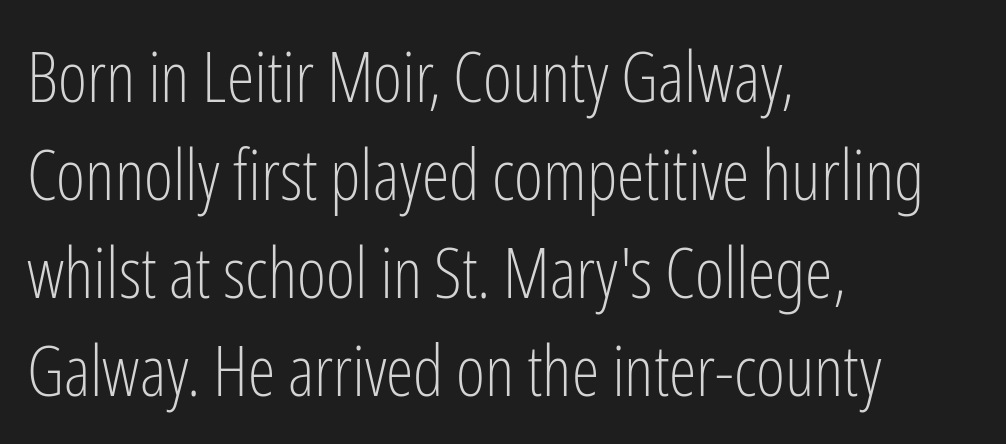
{"serif": "no", "italic": "no", "bold": "no", "weight": "light", "width": "condensed", "stroke_contrast": "low", "x_height": "medium", "monospaced": "no", "underline": "no", "align": "left", "line_spacing": "normal", "line_spacing_ratio": 1.4, "letter_spacing": "normal", "letter_spacing_em": 0.0, "glyph_px": 70}
